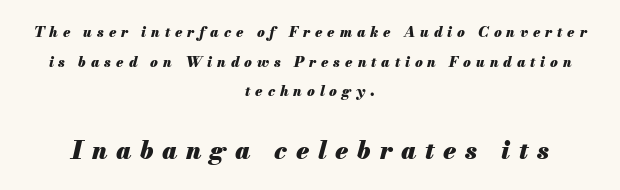
These words are printed bold, with thick strokes throughout. The passage is arranged like a title page — every line centered. If you squint, the bottom block still reads clearly — it's the larger of the two. How are the letters spaced? Widely, with obvious added tracking. If you measured baseline to baseline, you'd find a long distance.
